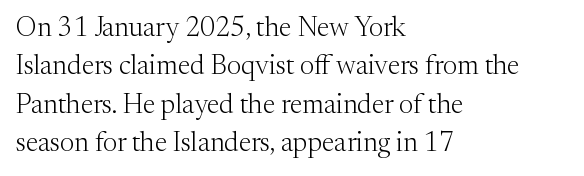
Q: Is the text bold? A: No.
Q: Is the text italic (slanted)? A: No, it is upright.
Q: Is the text underlined? A: No.
Q: How is the paragraph aligned? A: Left-aligned.
Q: Is the spacing between letters normal or unusually wide? A: Normal.
Q: Is the spacing between lines tight, normal or loose? A: Normal.
